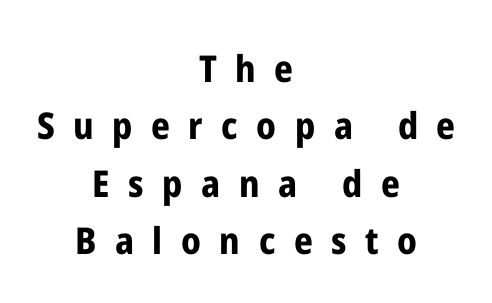
{"serif": "no", "italic": "no", "bold": "yes", "weight": "bold", "width": "condensed", "stroke_contrast": "low", "x_height": "medium", "monospaced": "no", "underline": "no", "align": "center", "line_spacing": "normal", "line_spacing_ratio": 1.55, "letter_spacing": "wide", "letter_spacing_em": 0.5, "glyph_px": 37}
